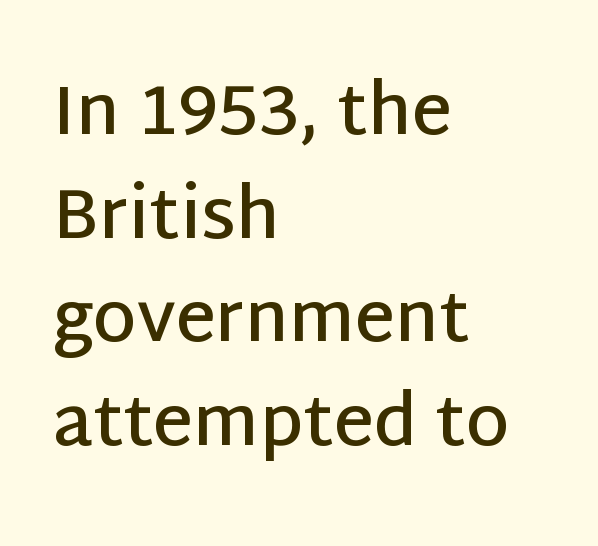
It's the straight-up-and-down kind of type. These lines sit exactly where default settings would place them. The text block is weighted toward the left margin, trailing off unevenly rightward. Is this a sans? Yes — the strokes have no serifs. Short note: letters normally spaced. Has an underline been added? It has not.
